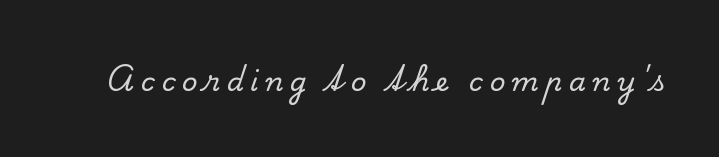
{"underline": "no", "letter_spacing": "wide", "letter_spacing_em": 0.24, "glyph_px": 27}
